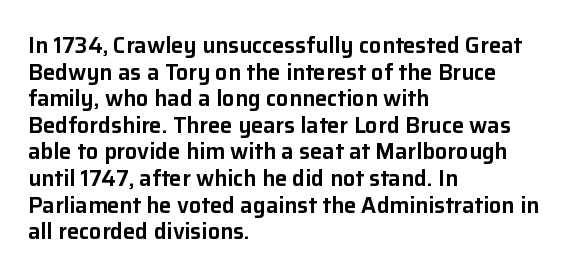
{"italic": "no", "underline": "no", "align": "left", "line_spacing_ratio": 1.21, "letter_spacing": "normal", "letter_spacing_em": 0.0, "glyph_px": 22}
